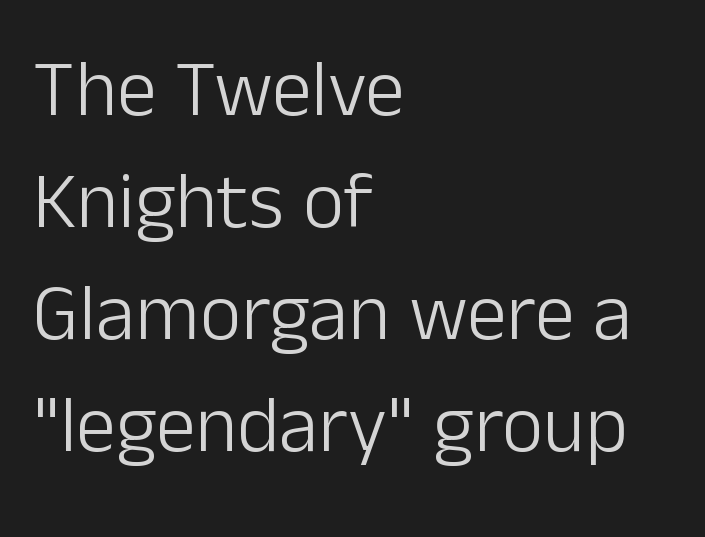
Stems here are at most as thick as an everyday book face. A sans-serif font was chosen for this passage. If you drew a line through each stem, it would be perfectly vertical. Leading: standard. The letters advance in unequal steps, a hallmark of proportional type. All the whitespace from short lines collects on the right.
